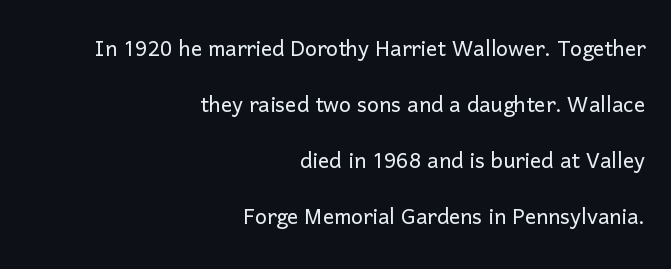
The image shows 28 px light sans-serif type, upright; set right-aligned, loose line spacing (2.0x), normal letter spacing, not underlined; low stroke contrast and a medium x-height.
